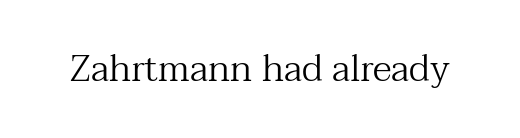
The image shows 37 px regular-weight serif type, upright; set normal letter spacing, not underlined; medium stroke contrast and a medium x-height.
